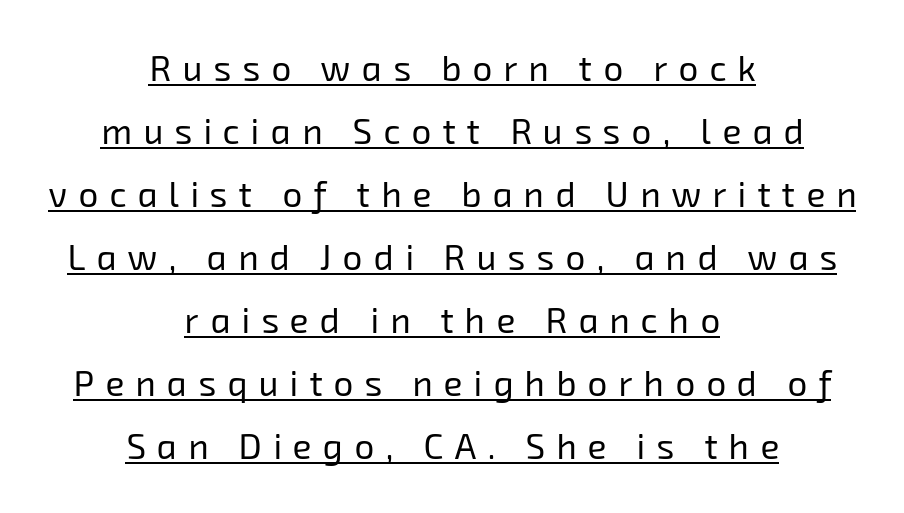
Q: Is the text bold? A: No.
Q: Is the typeface a serif or a sans-serif typeface? A: Sans-serif.
Q: Is the text underlined? A: Yes.
Q: How is the paragraph aligned? A: Centered.
Q: Is the spacing between letters normal or unusually wide? A: Unusually wide.
Q: Width (condensed, normal, or wide)? A: Normal.
Q: Stroke contrast? A: Low.
Q: x-height? A: Medium.
Q: Monospaced? A: No.
